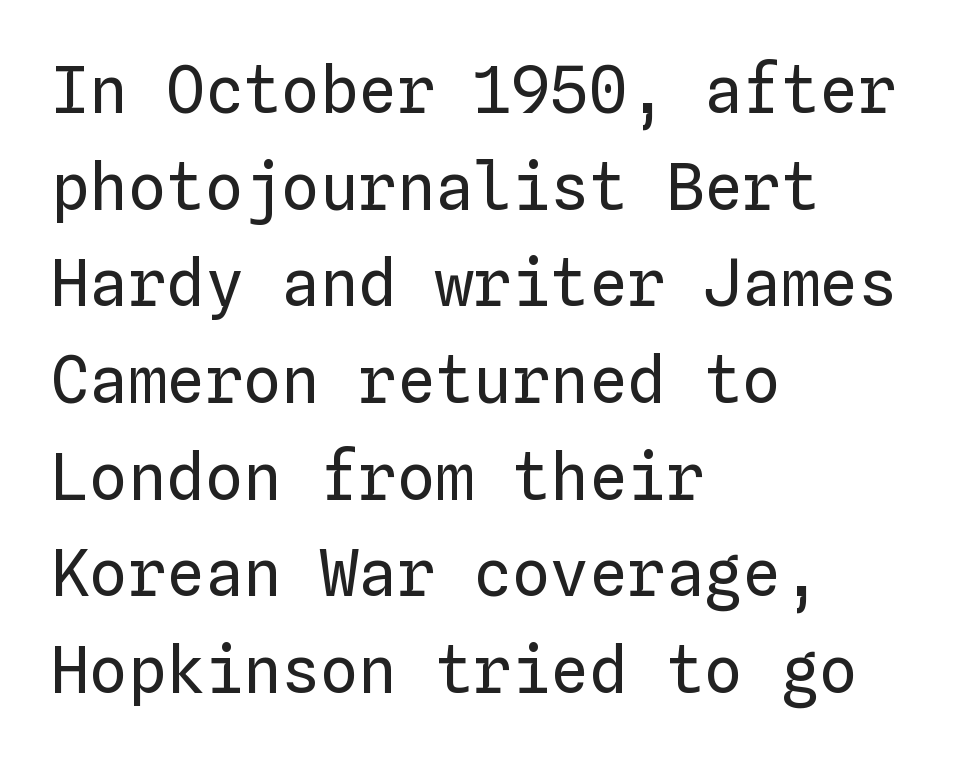
The image shows 64 px regular-weight type, upright, monospaced; set left-aligned, normal line spacing (1.51x), normal letter spacing, not underlined; low stroke contrast and a medium x-height.
